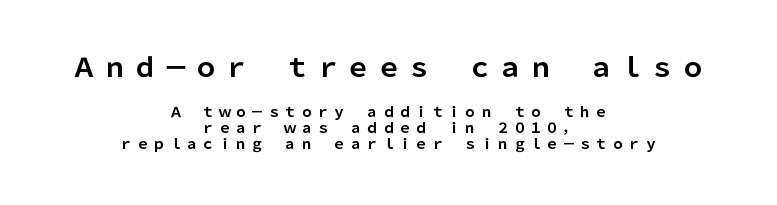
The image shows 26 px bold type, upright; set centered, tight line spacing (1.13x), not underlined; the first (top) block is 1.86x larger.
